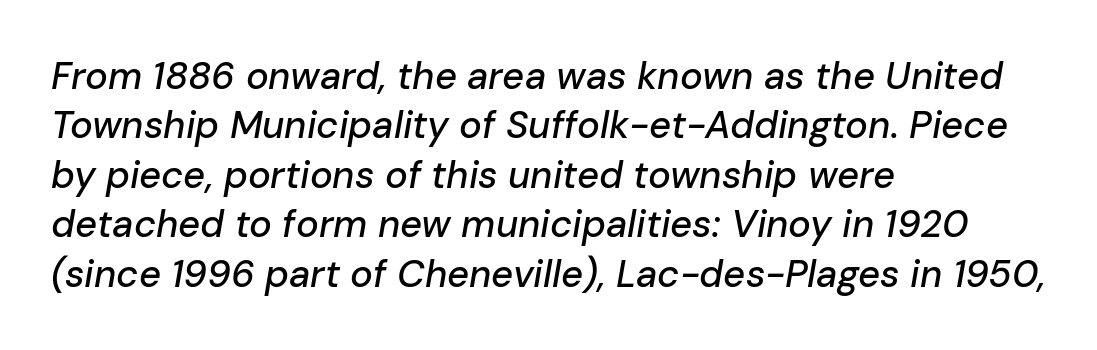
The image shows 38 px text type, italic (leaning right); set left-aligned, normal line spacing (1.3x), normal letter spacing, not underlined; low stroke contrast and a medium x-height.
